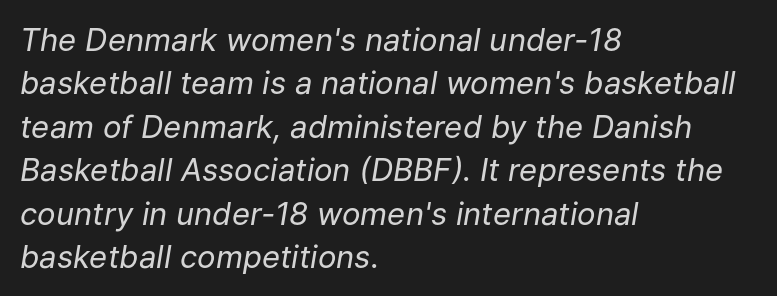
Q: Is the text bold? A: No.
Q: Is the text italic (slanted)? A: Yes, it leans right by about 9 degrees.
Q: Is the text underlined? A: No.
Q: How is the paragraph aligned? A: Left-aligned.
Q: Is the spacing between letters normal or unusually wide? A: Normal.
Q: Is the spacing between lines tight, normal or loose? A: Normal.
Q: Width (condensed, normal, or wide)? A: Normal.
Q: Stroke contrast? A: Low.
Q: x-height? A: Medium.
Q: Monospaced? A: No.
